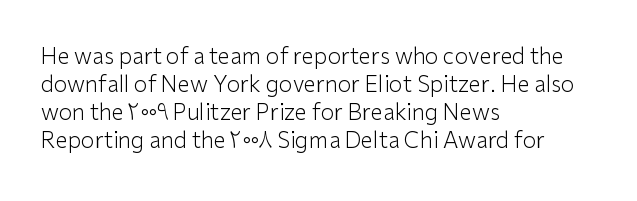
{"italic": "no", "bold": "no", "underline": "no", "align": "left", "line_spacing": "normal", "line_spacing_ratio": 1.28, "letter_spacing": "normal", "letter_spacing_em": 0.0, "glyph_px": 22}
